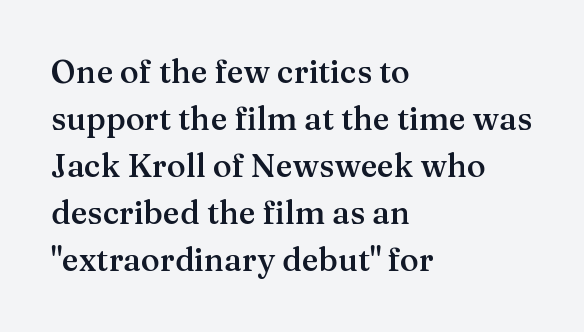
{"serif": "yes", "italic": "no", "bold": "semi", "weight": "semibold", "width": "normal", "stroke_contrast": "medium", "x_height": "medium", "monospaced": "no", "underline": "no", "align": "left", "line_spacing": "normal", "line_spacing_ratio": 1.47, "letter_spacing": "normal", "letter_spacing_em": 0.0, "glyph_px": 32}
